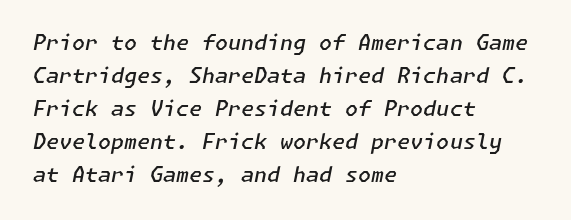
Slanted lettering throughout. A normal amount of white space separates one row of letters from the next. The words here are not underlined. The tracking reads as untouched default to a designer's eye. A fair bit of extra ink — the face is semibold, not bold.
